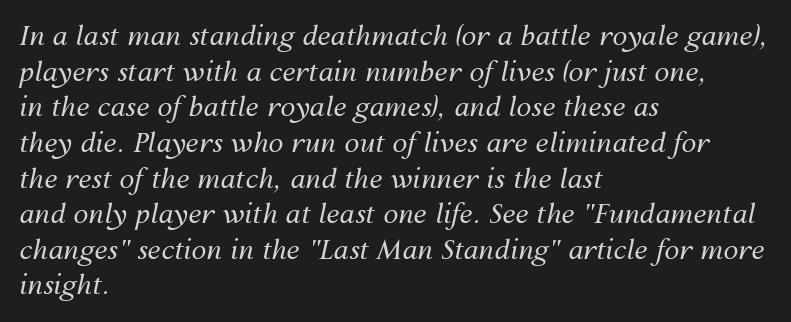
Q: Is the text bold? A: No.
Q: Is the text italic (slanted)? A: Yes, it leans right by about 12 degrees.
Q: Is the text underlined? A: No.
Q: How is the paragraph aligned? A: Left-aligned.
Q: Is the spacing between letters normal or unusually wide? A: Normal.
Q: Is the spacing between lines tight, normal or loose? A: Normal.
